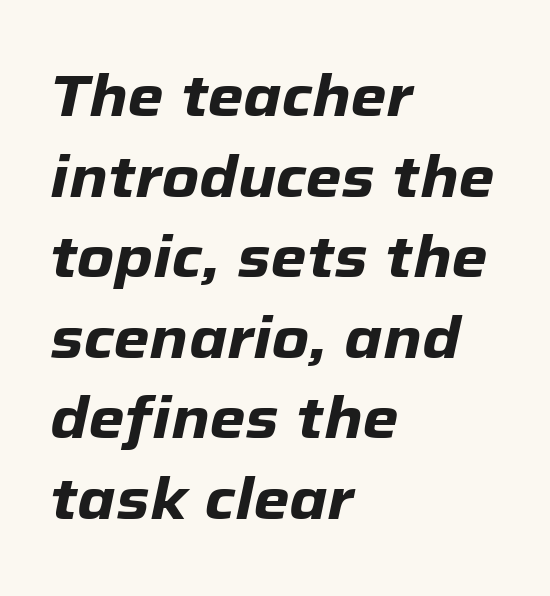
The image shows 58 px heavy type, italic (leaning right); set left-aligned, normal line spacing (1.39x), normal letter spacing, not underlined; low stroke contrast and a medium x-height.
